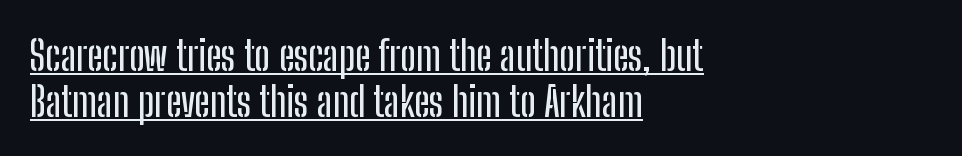
{"serif": "no", "italic": "no", "width": "condensed", "stroke_contrast": "low", "x_height": "medium", "monospaced": "no", "underline": "yes", "align": "left", "line_spacing": "tight", "line_spacing_ratio": 1.12, "letter_spacing": "normal", "letter_spacing_em": 0.0, "glyph_px": 41}
